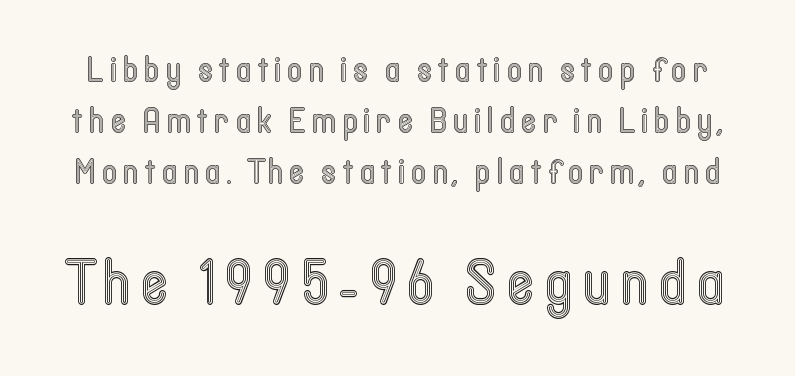
{"italic": "no", "width": "condensed", "x_height": "medium", "monospaced": "no", "underline": "no", "line_spacing": "normal", "line_spacing_ratio": 1.46, "larger_block": "second", "size_ratio": 1.77, "glyph_px": 62}
